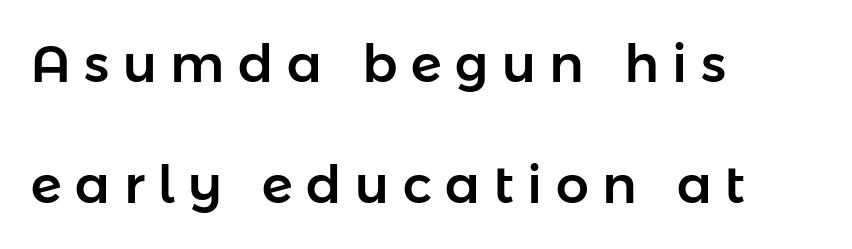
Q: Is the text italic (slanted)? A: No, it is upright.
Q: Is the typeface a serif or a sans-serif typeface? A: Sans-serif.
Q: Is the text underlined? A: No.
Q: How is the paragraph aligned? A: Left-aligned.
Q: Is the spacing between letters normal or unusually wide? A: Unusually wide.
Q: Is the spacing between lines tight, normal or loose? A: Loose.
Q: Width (condensed, normal, or wide)? A: Normal.
Q: Stroke contrast? A: Low.
Q: x-height? A: Medium.
Q: Monospaced? A: No.
